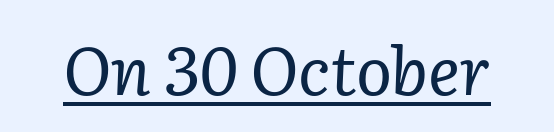
The image shows 67 px regular-weight serif type, italic (leaning right); set normal letter spacing, underlined; low stroke contrast and a medium x-height.
